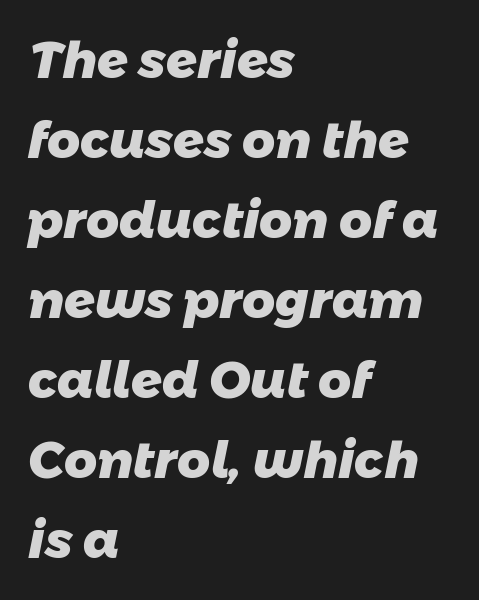
Here the glyphs are tracked normally, forming tight word shapes. Where is the straight margin? On the left. Pretty heavy lettering here — definitely bold. In terms of leading, this rendering sits right in the middle. The passage shown is typed in a proportional face where columns would drift.
